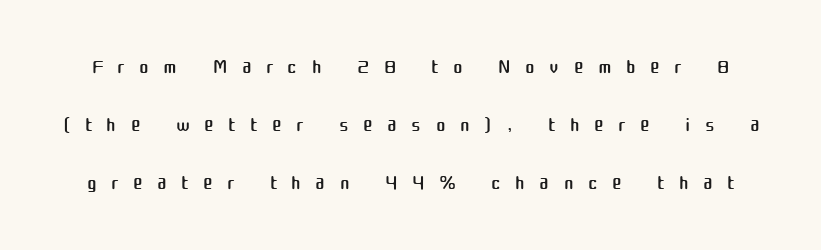
Q: Is the text bold? A: No.
Q: Is the text italic (slanted)? A: No, it is upright.
Q: Is the typeface a serif or a sans-serif typeface? A: Sans-serif.
Q: Is the text underlined? A: No.
Q: Is the spacing between letters normal or unusually wide? A: Unusually wide.
Q: Is the spacing between lines tight, normal or loose? A: Loose.
Q: Width (condensed, normal, or wide)? A: Normal.
Q: Stroke contrast? A: Medium.
Q: x-height? A: Medium.
Q: Monospaced? A: No.
